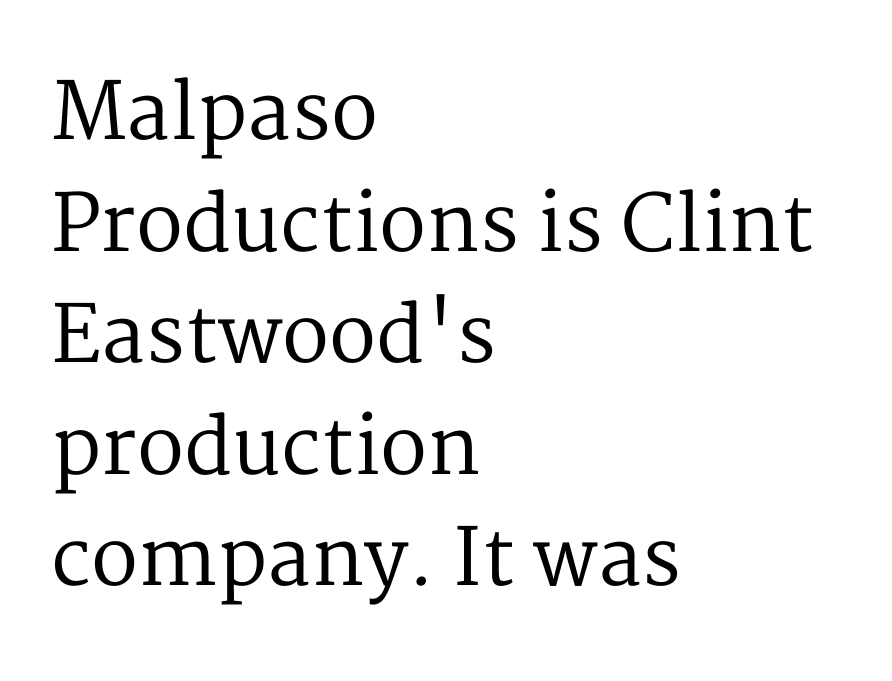
Baseline-to-baseline distance is the conventional proportion of letter height. Honestly, the letter spacing is just normal — you wouldn't notice it. Plain, unruled lines of type. These lines are rendered in a variable-pitch font. A typesetter would label this face a serif.
